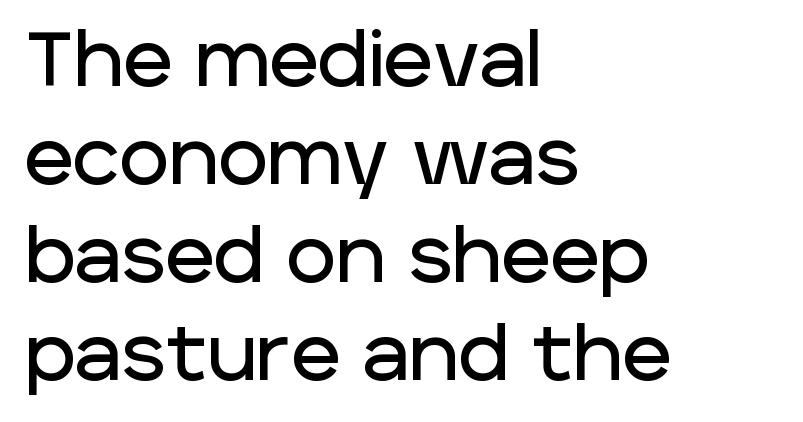
The image shows 76 px sans-serif type, upright; set left-aligned, normal line spacing (1.29x), normal letter spacing, not underlined; low stroke contrast and a large x-height.
